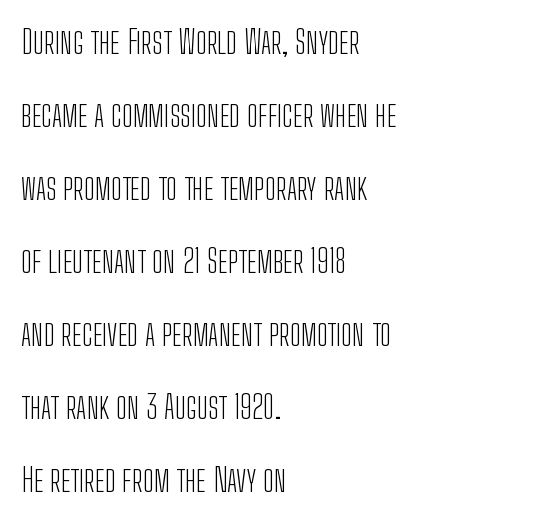
A typesetter would call this proportional, since set widths differ per character. Weight: in the light-to-regular range. A student would call this left alignment; a typographer would say flush left, rag right. This is roman type, the default non-slanted kind.
